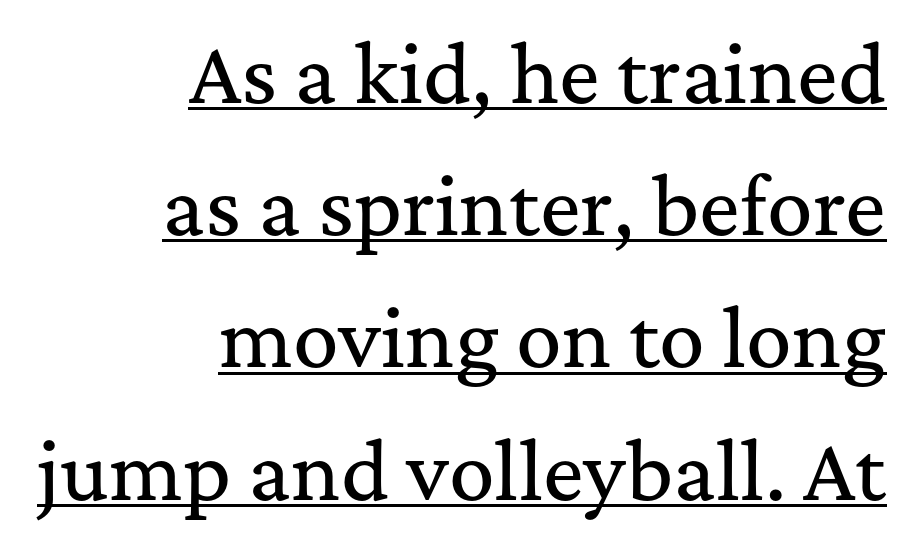
Q: Is the text italic (slanted)? A: No, it is upright.
Q: Is the typeface a serif or a sans-serif typeface? A: Serif.
Q: Is the text underlined? A: Yes.
Q: How is the paragraph aligned? A: Right-aligned.
Q: Is the spacing between letters normal or unusually wide? A: Normal.
Q: Width (condensed, normal, or wide)? A: Normal.
Q: Stroke contrast? A: Medium.
Q: x-height? A: Medium.
Q: Monospaced? A: No.
